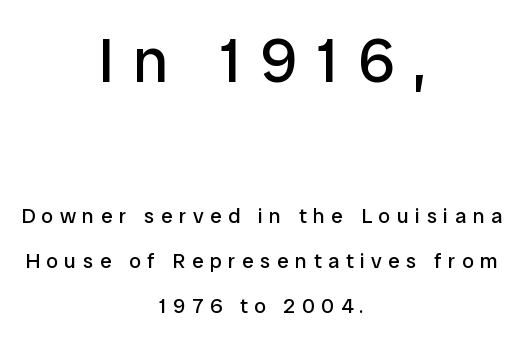
{"serif": "no", "italic": "no", "bold": "no", "weight": "regular", "width": "normal", "stroke_contrast": "low", "x_height": "medium", "monospaced": "no", "underline": "no", "align": "center", "line_spacing": "loose", "line_spacing_ratio": 2.14, "letter_spacing": "wide", "letter_spacing_em": 0.31, "larger_block": "first", "size_ratio": 2.95, "glyph_px": 62}
